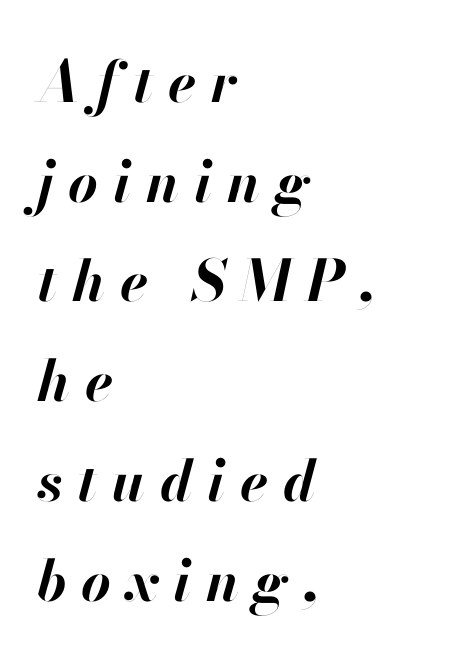
{"italic": "yes", "lean": "right", "slant_degrees": 13, "bold": "yes", "weight": "bold", "width": "normal", "stroke_contrast": "high", "x_height": "small", "monospaced": "no", "underline": "no", "align": "left", "line_spacing_ratio": 1.75, "letter_spacing": "wide", "letter_spacing_em": 0.26, "glyph_px": 57}
